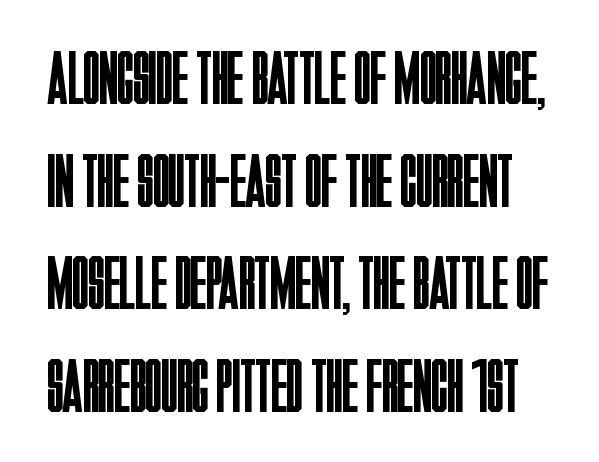
The image shows 75 px regular-weight, condensed sans-serif type, upright; set normal line spacing (1.37x), normal letter spacing, not underlined; low stroke contrast and a large x-height.
